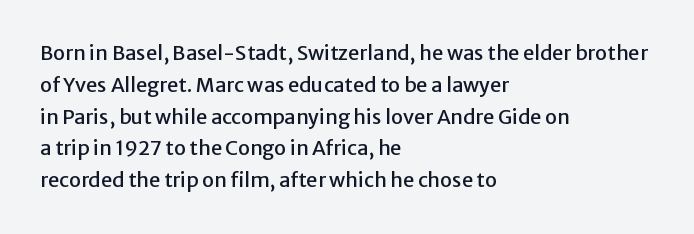
Q: Is the text italic (slanted)? A: No, it is upright.
Q: Is the text underlined? A: No.
Q: How is the paragraph aligned? A: Left-aligned.
Q: Is the spacing between letters normal or unusually wide? A: Normal.
Q: Is the spacing between lines tight, normal or loose? A: Normal.
